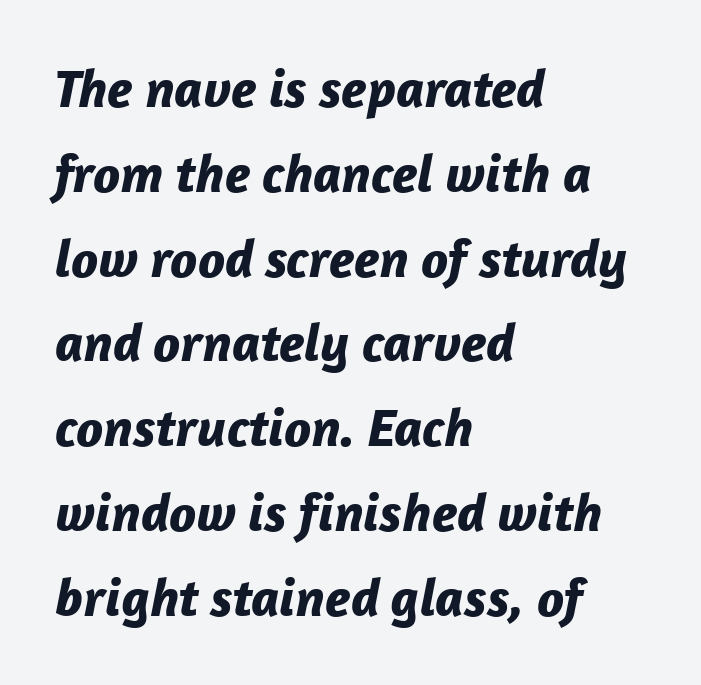
Tall strokes in this sample are angled rather than plumb. Proportional: the letters do not fall into vertical columns. The sample has been set heavy, in full bold. Horizontally, the lines are justified to the leading edge only. Standard letterfit; no display-style spreading of the glyphs. Letters rest on an invisible, unmarked baseline.
